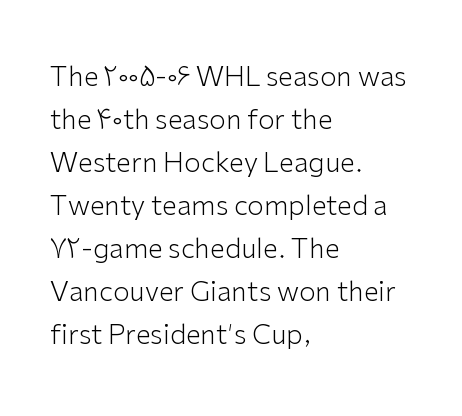
Line beginnings align vertically; line endings do not. Quick note: not italic, upright. No chunkiness to these letters — they're not bold. Default kerning and tracking; the words read as compact shapes.
